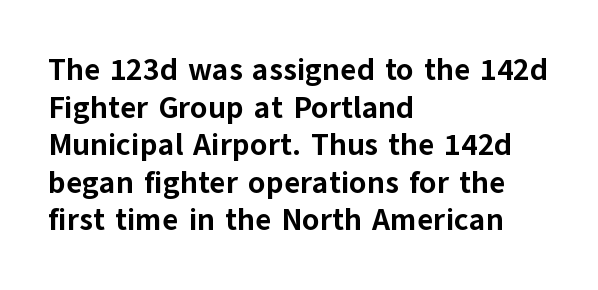
Q: Is the text bold? A: Yes.
Q: Is the text italic (slanted)? A: No, it is upright.
Q: Is the typeface a serif or a sans-serif typeface? A: Sans-serif.
Q: Is the text underlined? A: No.
Q: How is the paragraph aligned? A: Left-aligned.
Q: Is the spacing between letters normal or unusually wide? A: Normal.
Q: Width (condensed, normal, or wide)? A: Normal.
Q: Stroke contrast? A: Low.
Q: x-height? A: Medium.
Q: Monospaced? A: No.
